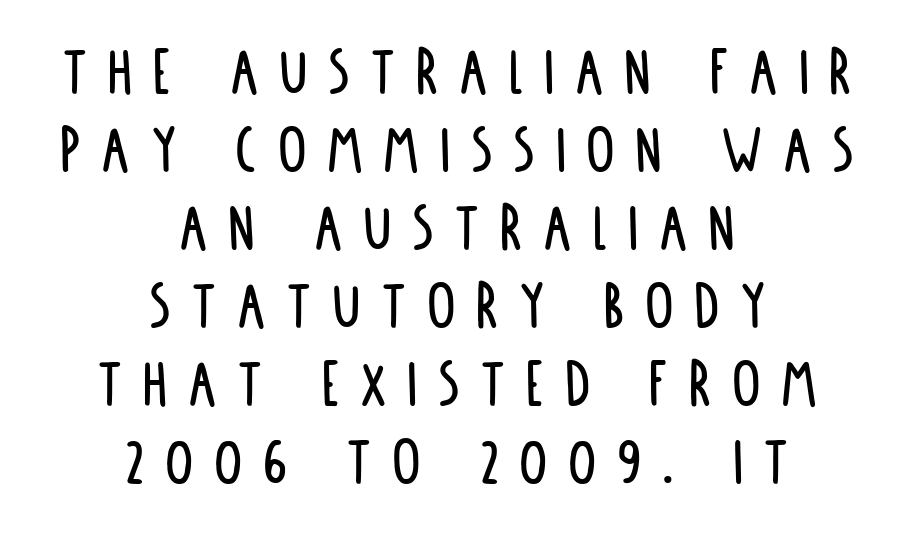
The image shows 71 px condensed sans-serif type, upright; set centered, tight line spacing (1.1x), unusually wide letter spacing (+0.29 em), not underlined; low stroke contrast and a large x-height.
